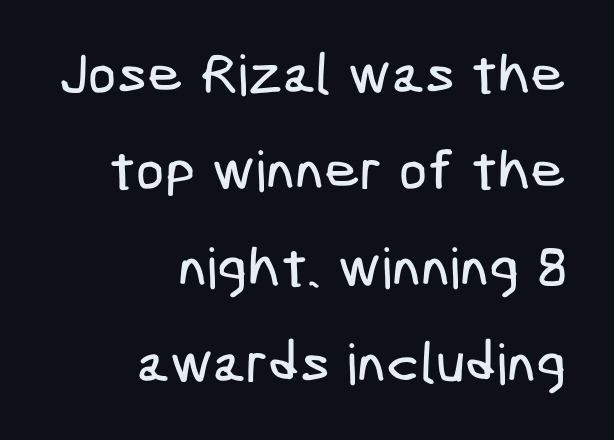
{"serif": "no", "width": "condensed", "stroke_contrast": "low", "x_height": "medium", "underline": "no", "align": "right", "line_spacing_ratio": 1.72, "letter_spacing": "normal", "letter_spacing_em": 0.0, "glyph_px": 56}
